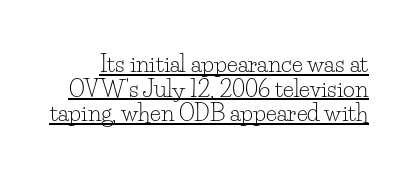
The strokes carry an ordinary text weight at most. Characters follow at the spacing the type designer built in. Honestly, the underline is the first thing you notice here. These lines huddle together more closely than default settings would place them. The letters stand upright; this is a roman face.
